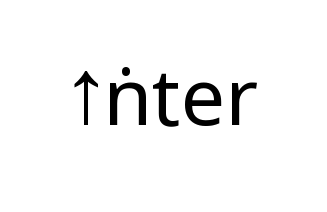
Does the type have serifs? No, each stem ends abruptly. It's the straight-up-and-down kind of type. The glyphs are unaccompanied by any horizontal stroke below them. The tracking reads as untouched default to a designer's eye. The face used here is proportionally spaced, like ordinary book or web type. This reads as an unemphasized weight, regular at the heaviest.
